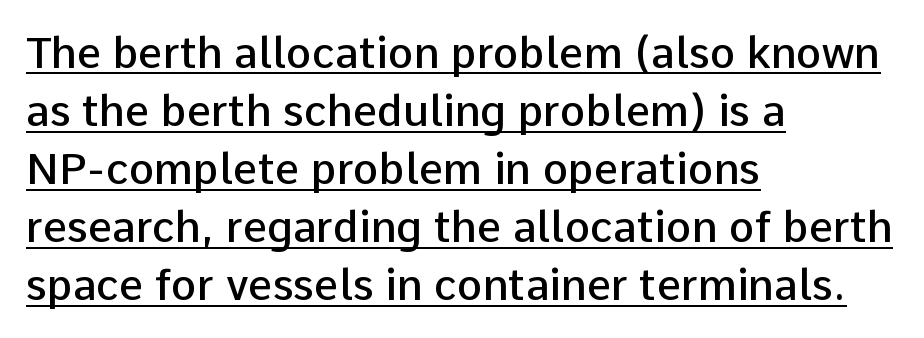
{"serif": "no", "italic": "no", "bold": "semi", "weight": "semibold", "width": "normal", "stroke_contrast": "low", "x_height": "medium", "monospaced": "no", "underline": "yes", "align": "left", "line_spacing": "normal", "line_spacing_ratio": 1.35, "letter_spacing": "normal", "letter_spacing_em": 0.0, "glyph_px": 43}
